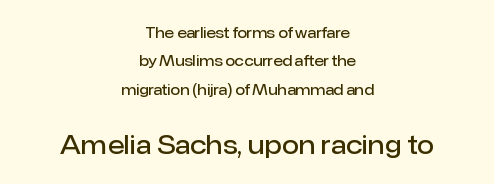
The image shows 25 px text type, upright; set centered, loose line spacing (2.02x), normal letter spacing, not underlined; the second (bottom) block is 1.79x larger.
